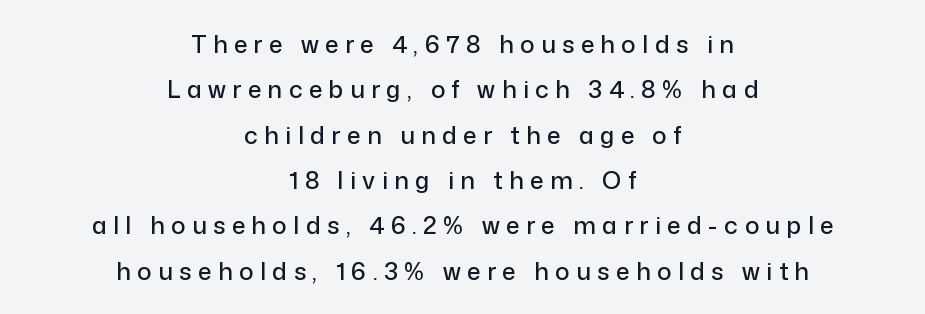
Descenders hang freely into open space. Between one letter and the next there's a generous, obvious gap. Teacher's note: observe the equal gaps on both sides — that is centered alignment. If you drew a line through each stem, it would be perfectly vertical.
